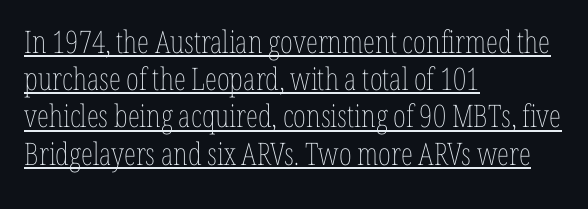
Italic? Not at all — the glyphs are vertical. Words appear dense and cohesive because spacing is normal. Teacher's note: observe the even left margin — that is flush-left alignment. Weight: in the light-to-regular range. The passage shown is underscored from start to finish.
